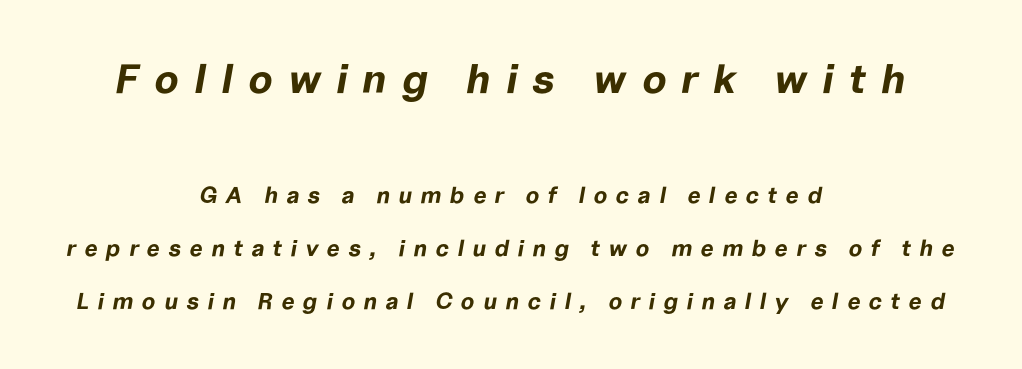
Is the type slanted? Yes — the strokes lean at a clear angle. These lines stand farther apart than default settings would place them. Think of a printed novel: that variable character pitch is what you see here. The type is letterspaced generously, with wide tracking.
